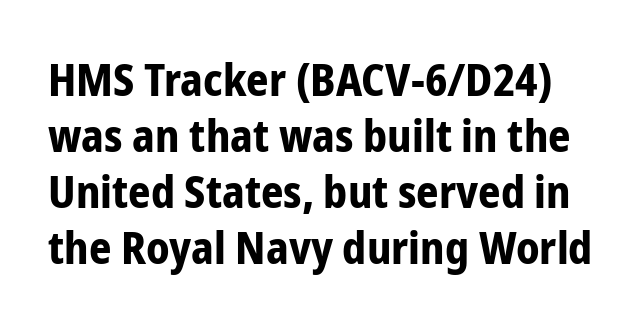
{"serif": "no", "italic": "no", "bold": "yes", "weight": "bold", "width": "condensed", "stroke_contrast": "low", "x_height": "medium", "monospaced": "no", "underline": "no", "line_spacing": "normal", "line_spacing_ratio": 1.27, "letter_spacing": "normal", "letter_spacing_em": 0.0, "glyph_px": 44}
